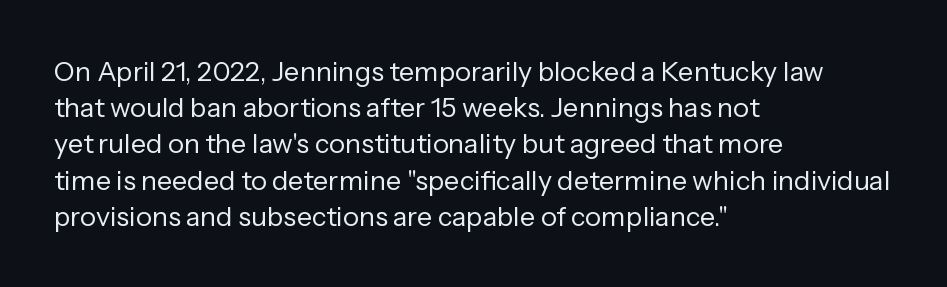
The image shows 27 px text type, upright; set left-aligned, normal line spacing (1.34x), normal letter spacing, not underlined.
